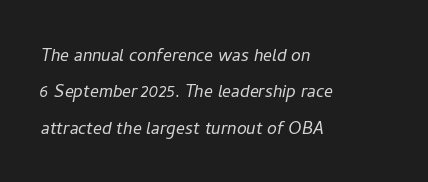
The image shows 22 px text type, italic (leaning right); set left-aligned, normal line spacing (1.65x), normal letter spacing, not underlined.
